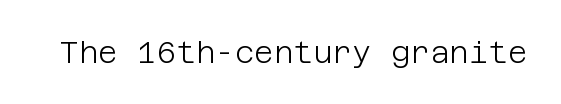
The image shows 30 px light sans-serif type, upright; set normal letter spacing, not underlined; low stroke contrast and a large x-height.
